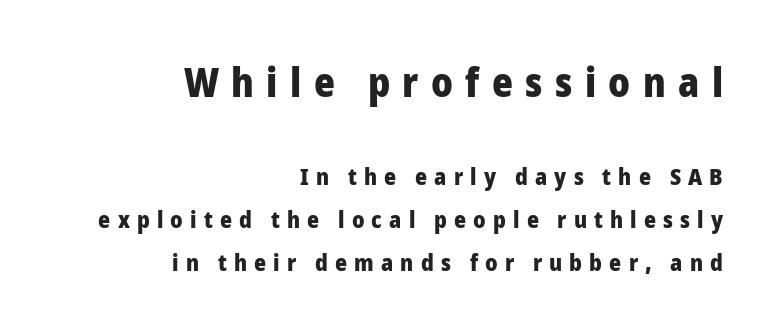
Q: Is the text bold? A: Yes.
Q: Is the text italic (slanted)? A: No, it is upright.
Q: Is the typeface a serif or a sans-serif typeface? A: Sans-serif.
Q: Is the text underlined? A: No.
Q: How is the paragraph aligned? A: Right-aligned.
Q: Is the spacing between letters normal or unusually wide? A: Unusually wide.
Q: Which block of text is set in a larger size, the first (top) or the second (bottom)? A: The first (top) one.
Q: Width (condensed, normal, or wide)? A: Normal.
Q: Stroke contrast? A: Low.
Q: x-height? A: Medium.
Q: Monospaced? A: No.
